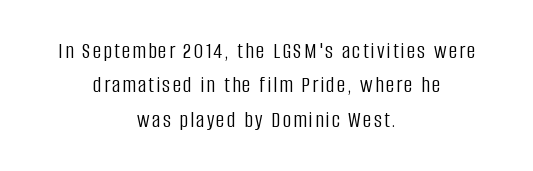
{"italic": "no", "bold": "no", "underline": "no", "align": "center", "line_spacing": "normal", "line_spacing_ratio": 1.49, "glyph_px": 23}
